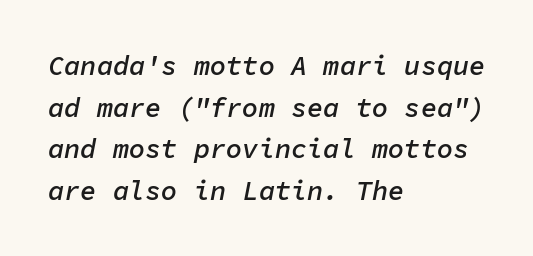
{"italic": "yes", "lean": "right", "slant_degrees": 11, "bold": "semi", "underline": "no", "align": "left", "line_spacing": "normal", "line_spacing_ratio": 1.54, "letter_spacing": "normal", "letter_spacing_em": 0.0, "glyph_px": 27}
